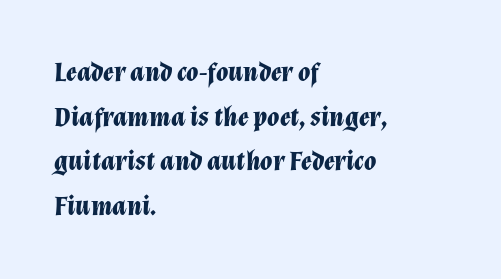
{"italic": "yes", "lean": "right", "slant_degrees": 12, "bold": "yes", "weight": "bold", "width": "normal", "stroke_contrast": "low", "x_height": "medium", "monospaced": "no", "underline": "no", "align": "left", "line_spacing": "normal", "line_spacing_ratio": 1.59, "letter_spacing": "normal", "letter_spacing_em": 0.0, "glyph_px": 28}
